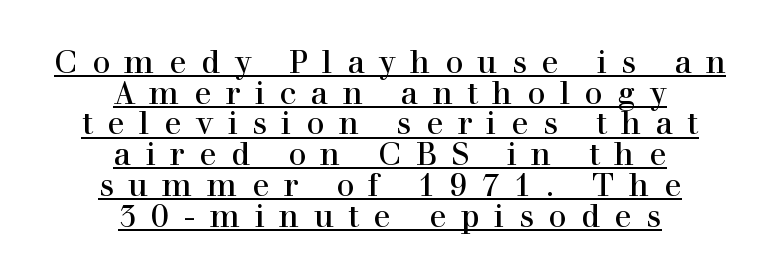
Q: Is the text italic (slanted)? A: No, it is upright.
Q: Is the typeface a serif or a sans-serif typeface? A: Serif.
Q: Is the text underlined? A: Yes.
Q: How is the paragraph aligned? A: Centered.
Q: Is the spacing between letters normal or unusually wide? A: Unusually wide.
Q: Is the spacing between lines tight, normal or loose? A: Tight.
Q: Width (condensed, normal, or wide)? A: Normal.
Q: x-height? A: Medium.
Q: Monospaced? A: No.
